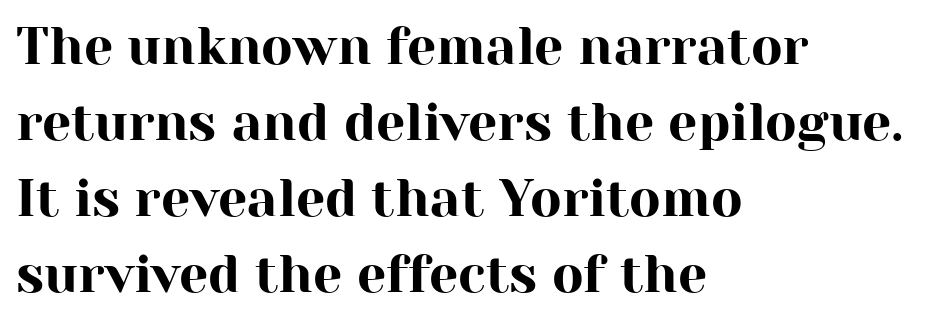
This rendering leaves character spacing at its baseline value. The rendering anchors every line to the left-hand side. Serif or sans? Serif — the stroke terminals have little feet. Descenders hang freely into open space. Rows of type keep a routine distance in the vertical direction.
